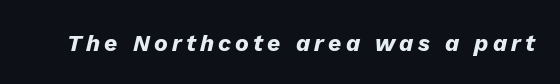
If you drew a line through each stem, it would be angled. The area under the type is left untouched. I'd describe the lettering as bold — thick and assertive.
